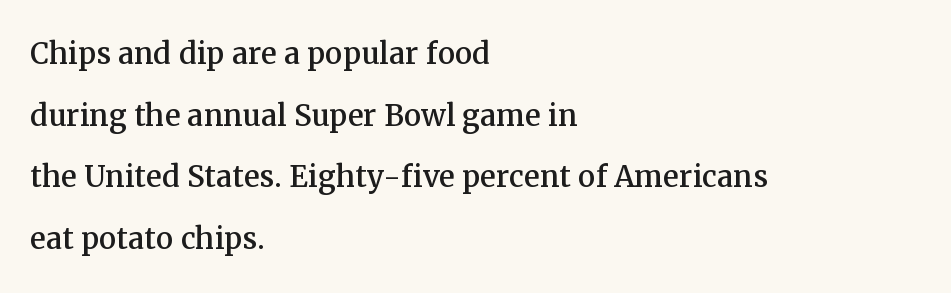
The image shows 39 px serif type, upright; set left-aligned, normal line spacing (1.58x), normal letter spacing, not underlined; medium stroke contrast and a medium x-height.
